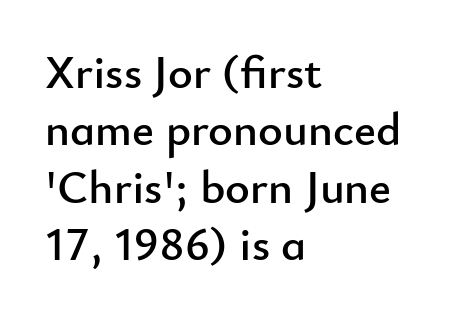
The image shows 47 px sans-serif type, upright; set left-aligned, line spacing 1.22x, normal letter spacing, not underlined; low stroke contrast and a small x-height.
